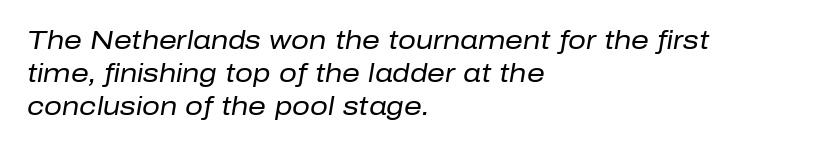
The image shows 25 px text type, italic (leaning right); set left-aligned, normal line spacing (1.32x), normal letter spacing, not underlined.
